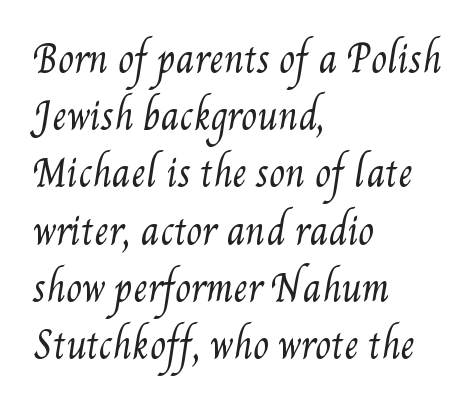
The image shows 36 px regular-weight, condensed type; set left-aligned, normal line spacing (1.59x), normal letter spacing, not underlined; medium stroke contrast and a small x-height.
